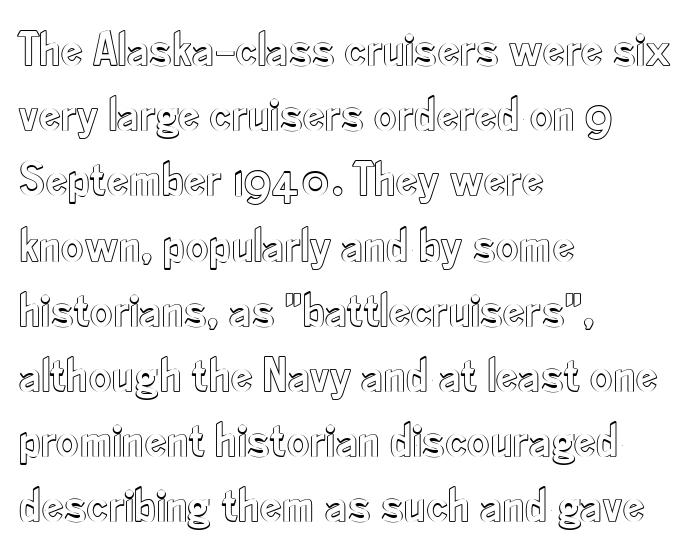
{"italic": "no", "width": "condensed", "x_height": "small", "monospaced": "no", "underline": "no", "align": "left", "line_spacing": "normal", "line_spacing_ratio": 1.33, "letter_spacing": "normal", "letter_spacing_em": 0.0, "glyph_px": 49}
